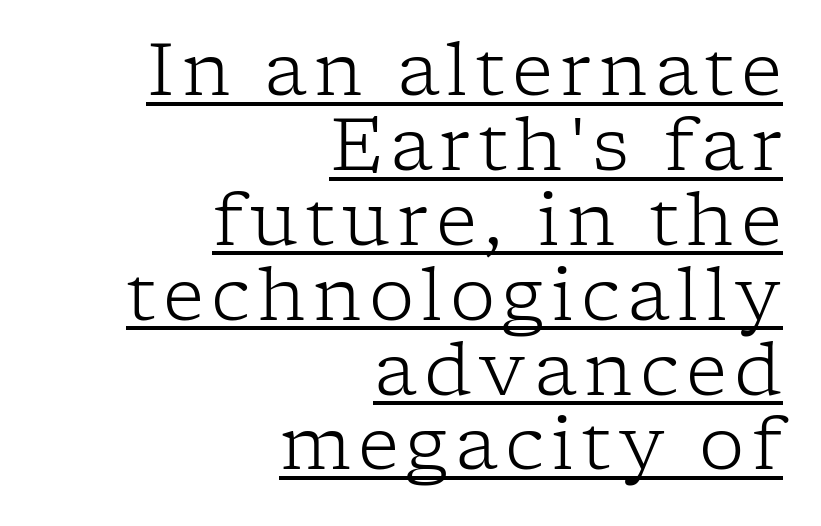
Q: Is the text bold? A: No.
Q: Is the text italic (slanted)? A: No, it is upright.
Q: Is the typeface a serif or a sans-serif typeface? A: Serif.
Q: Is the text underlined? A: Yes.
Q: How is the paragraph aligned? A: Right-aligned.
Q: Is the spacing between lines tight, normal or loose? A: Tight.
Q: Width (condensed, normal, or wide)? A: Normal.
Q: Stroke contrast? A: Low.
Q: x-height? A: Medium.
Q: Monospaced? A: No.
